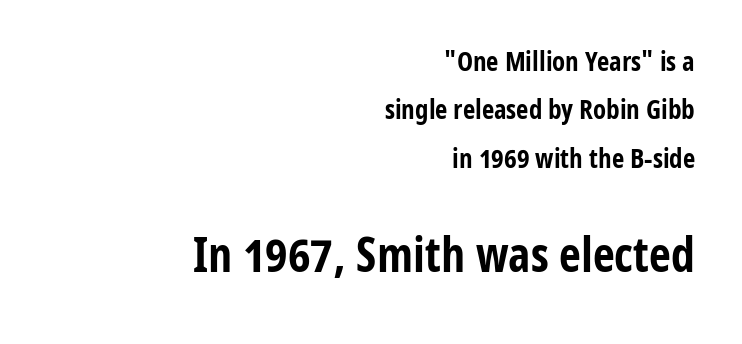
{"serif": "no", "italic": "no", "bold": "yes", "weight": "bold", "width": "condensed", "stroke_contrast": "low", "x_height": "medium", "monospaced": "no", "underline": "no", "align": "right", "line_spacing_ratio": 1.79, "letter_spacing": "normal", "letter_spacing_em": 0.0, "larger_block": "second", "size_ratio": 1.78, "glyph_px": 48}
